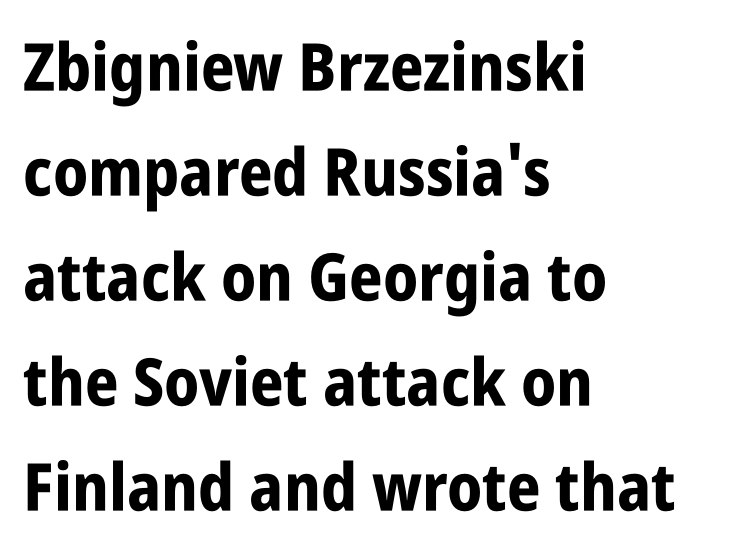
How are the letters spaced? Ordinarily, with no added tracking. Quick note: underline off. Heft: maximum for text — a bold. A typesetter would call this proportional, since set widths differ per character.
